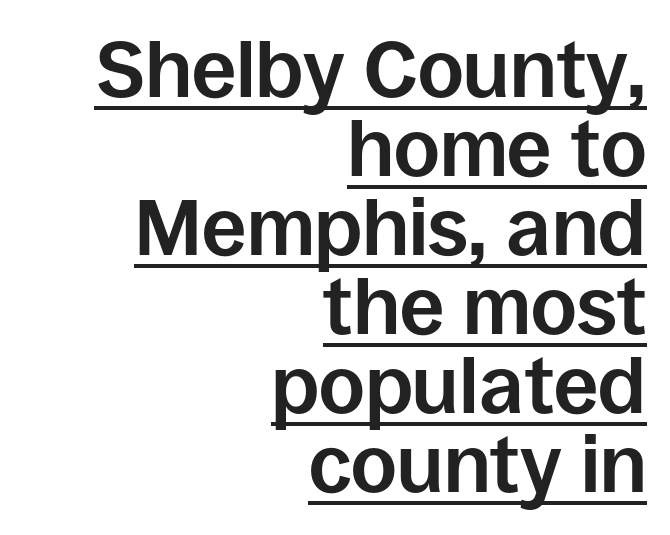
Q: Is the text bold? A: Yes.
Q: Is the text italic (slanted)? A: No, it is upright.
Q: Is the typeface a serif or a sans-serif typeface? A: Sans-serif.
Q: Is the text underlined? A: Yes.
Q: How is the paragraph aligned? A: Right-aligned.
Q: Is the spacing between letters normal or unusually wide? A: Normal.
Q: Is the spacing between lines tight, normal or loose? A: Tight.
Q: Width (condensed, normal, or wide)? A: Normal.
Q: Stroke contrast? A: Low.
Q: x-height? A: Large.
Q: Monospaced? A: No.
